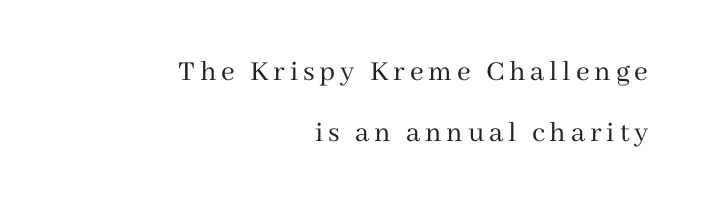
{"serif": "yes", "italic": "no", "bold": "no", "weight": "regular", "width": "normal", "stroke_contrast": "medium", "x_height": "medium", "monospaced": "no", "underline": "no", "align": "right", "line_spacing": "loose", "line_spacing_ratio": 2.05, "glyph_px": 30}
